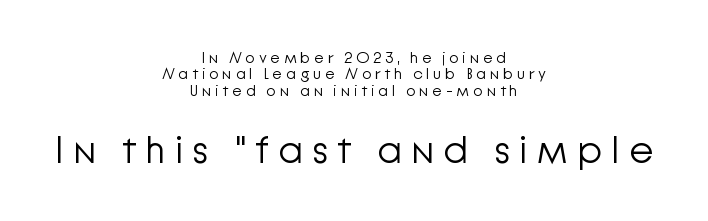
{"serif": "no", "italic": "no", "bold": "no", "weight": "light", "width": "normal", "stroke_contrast": "low", "x_height": "medium", "monospaced": "no", "underline": "no", "align": "center", "line_spacing": "tight", "line_spacing_ratio": 1.03, "letter_spacing": "wide", "letter_spacing_em": 0.22, "larger_block": "second", "size_ratio": 2.44, "glyph_px": 39}
